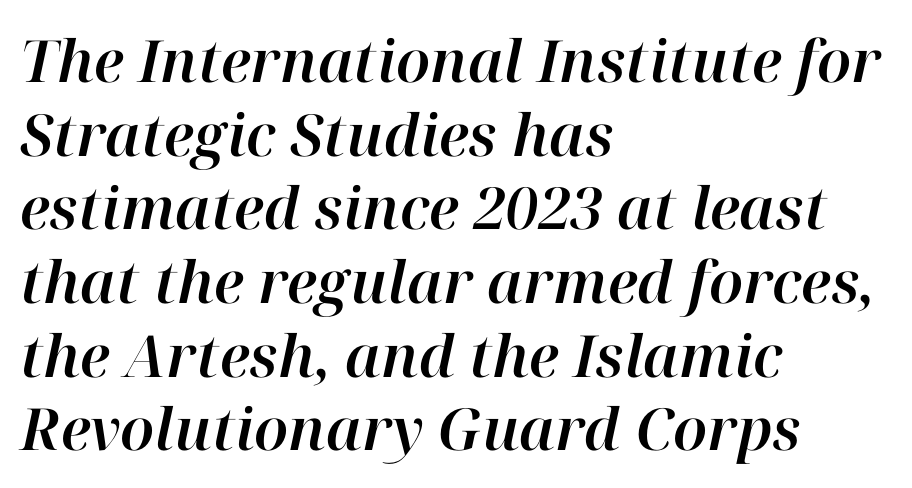
The image shows 58 px text type, italic (leaning right); set left-aligned, normal line spacing (1.27x), normal letter spacing, not underlined; high stroke contrast and a medium x-height.
